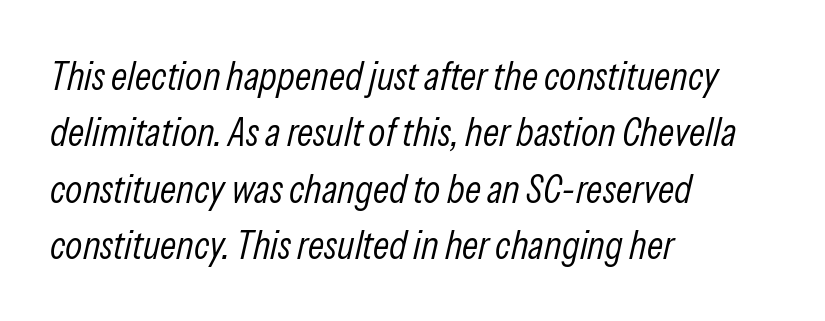
The image shows 40 px light, condensed type, italic (leaning right); set left-aligned, normal line spacing (1.41x), normal letter spacing, not underlined; low stroke contrast and a medium x-height.
